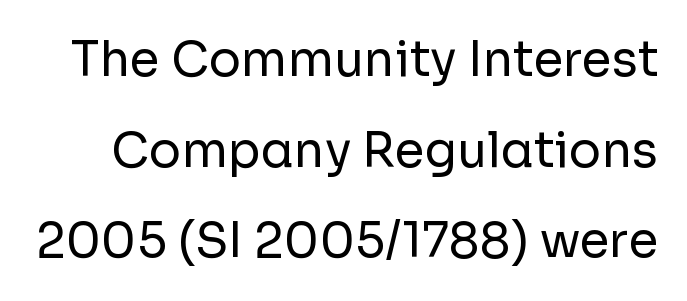
The image shows 48 px regular-weight sans-serif type, upright; set line spacing 1.89x, normal letter spacing, not underlined; low stroke contrast and a medium x-height.
